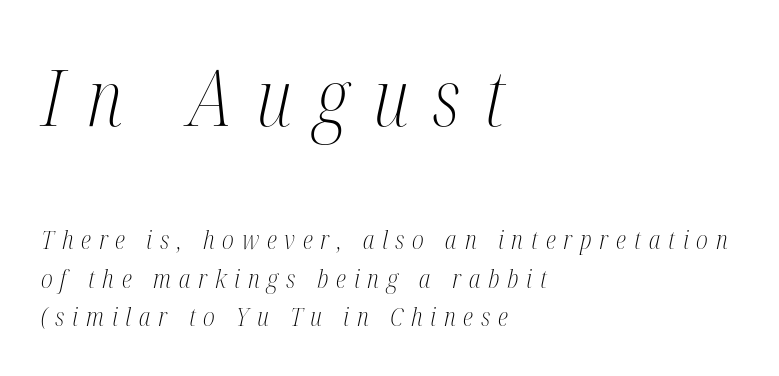
Anything drawn beneath the words? Only blank space. Varying glyph widths throughout — classic text-font behaviour. The gaps between neighbouring characters are conspicuously large. Letterform terminals end in serifs throughout the passage. Between these two stacked blocks, the higher one wins on size.
